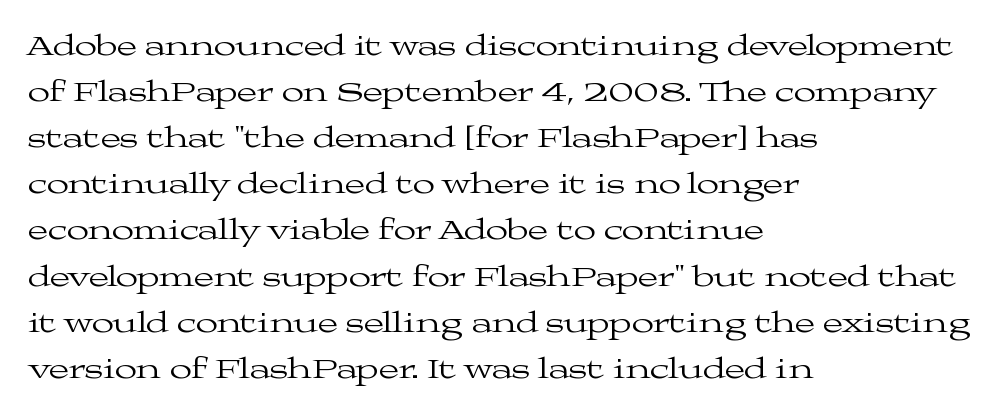
I'd call this a serif setting — the letters wear small feet. Successive baselines arrive at the customary interval. All the whitespace from short lines collects on the right. The type is set solid horizontally, with unmodified tracking. Proportional: the letters do not fall into vertical columns. Vertical strokes here are truly vertical.
